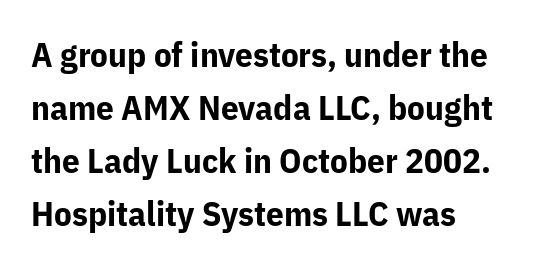
Ordinary non-slanted type is in use. The specimen omits any rule beneath the text block's lines. The typesetting leans heavy: a genuine bold. The letterforms sit shoulder to shoulder at normal distance. The face used here is proportionally spaced, like ordinary book or web type. In CSS terms this would be text-align: left.
